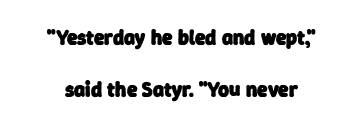
What stands out about the letter spacing? Nothing — it is the standard amount. Quick note: interline space is abundant. Words float on clear page, feet unadorned. Leftover space on each line is divided equally before and after the words. Each glyph is drawn with heavy, bold strokes.
